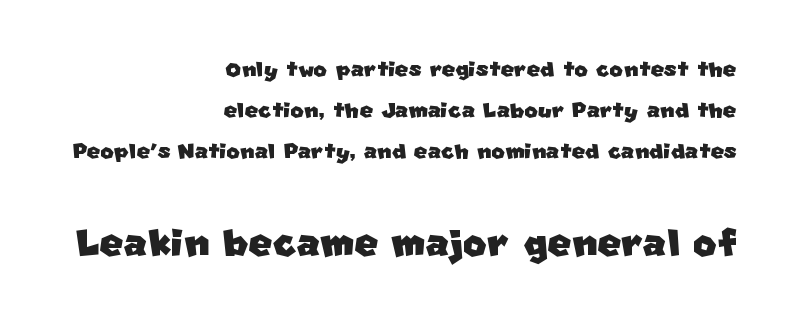
Each letter keeps its own natural width here, so spacing adapts to shape. Each new line begins a customary step beneath the previous one. The area under the type is left untouched. The type family on display is of the sans-serif kind.
